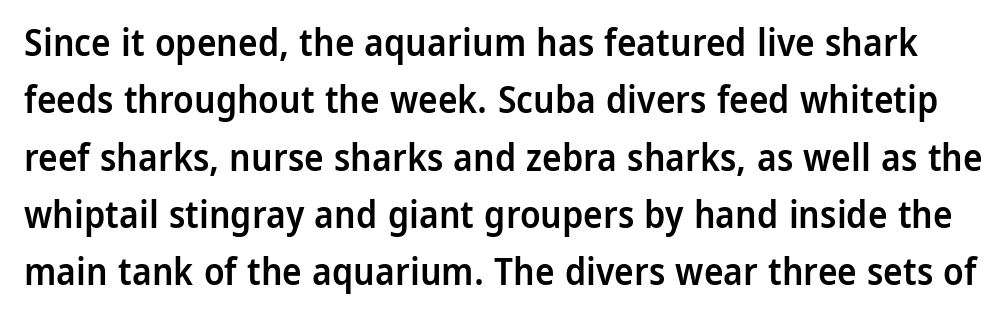
The space beneath each line is pristine and unruled. It's the straight-up-and-down kind of type. The letters carry no serifs — their stems end cleanly without finishing strokes. Stems and bowls a touch heavier than normal — semibold. There is no visible air inserted between adjacent glyphs. Honestly, the row spacing looks completely unremarkable.
